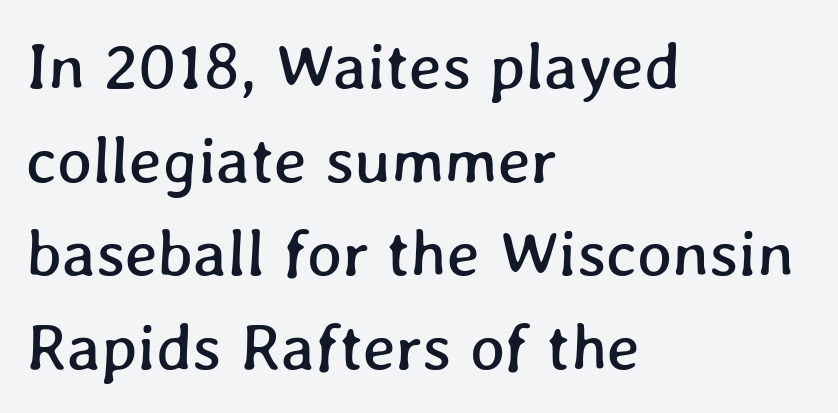
{"width": "normal", "stroke_contrast": "low", "x_height": "medium", "monospaced": "no", "underline": "no", "align": "left", "line_spacing": "normal", "line_spacing_ratio": 1.42, "letter_spacing": "normal", "letter_spacing_em": 0.0, "glyph_px": 66}
